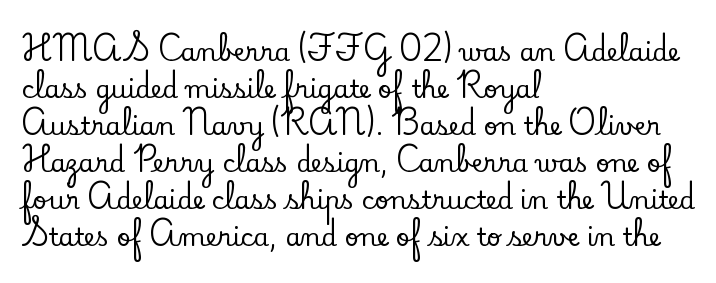
{"italic": "no", "underline": "no", "align": "left", "line_spacing": "normal", "line_spacing_ratio": 1.48, "letter_spacing": "normal", "letter_spacing_em": 0.0, "glyph_px": 25}
